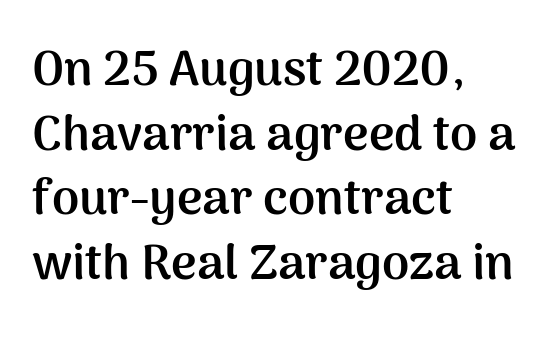
{"serif": "no", "italic": "no", "bold": "yes", "weight": "semibold", "width": "normal", "stroke_contrast": "medium", "x_height": "medium", "monospaced": "no", "underline": "no", "align": "left", "line_spacing": "normal", "line_spacing_ratio": 1.32, "letter_spacing": "normal", "letter_spacing_em": 0.0, "glyph_px": 49}
